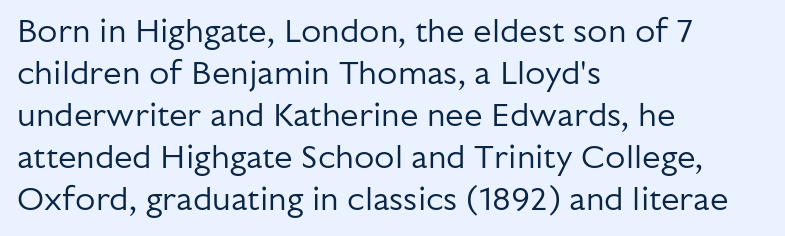
Is the letter spacing exaggerated? No — it looks like the ordinary default. A clean baseline with only descenders dipping below it. The face used here is a sans, in the tradition of grotesques and geometrics. Caption: face not bold, strokes unweighted. This sample is left-justified, so line endings fall wherever the words run out. Notice how descenders clear the ascenders below comfortably — that's standard leading.
